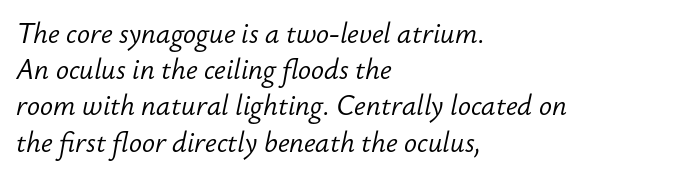
Q: Is the text bold? A: No.
Q: Is the text italic (slanted)? A: Yes, it leans right by about 12 degrees.
Q: Is the text underlined? A: No.
Q: How is the paragraph aligned? A: Left-aligned.
Q: Is the spacing between letters normal or unusually wide? A: Normal.
Q: Is the spacing between lines tight, normal or loose? A: Normal.
